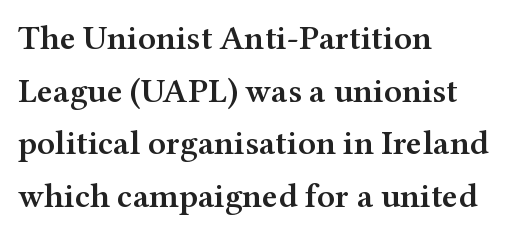
{"serif": "yes", "italic": "no", "bold": "semi", "weight": "semibold", "width": "wide", "stroke_contrast": "medium", "x_height": "medium", "monospaced": "no", "underline": "no", "align": "left", "line_spacing": "normal", "line_spacing_ratio": 1.55, "letter_spacing": "normal", "letter_spacing_em": 0.0, "glyph_px": 34}
